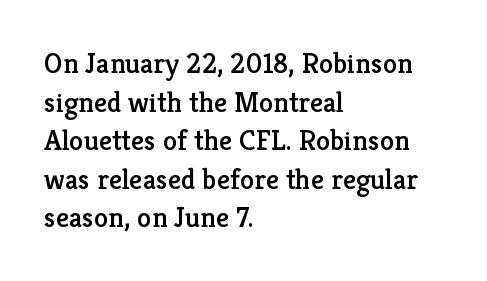
{"serif": "yes", "italic": "no", "width": "normal", "stroke_contrast": "low", "x_height": "medium", "monospaced": "no", "underline": "no", "align": "left", "line_spacing": "normal", "line_spacing_ratio": 1.33, "letter_spacing": "normal", "letter_spacing_em": 0.0, "glyph_px": 29}
